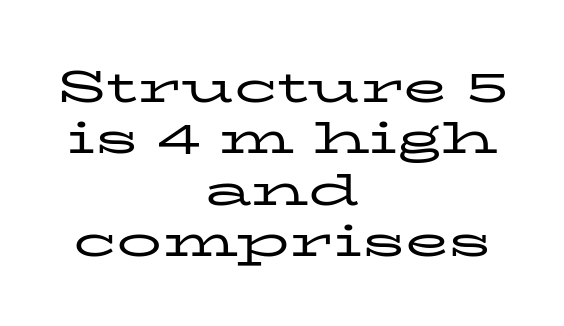
The image shows 45 px regular-weight, wide serif type, upright; set centered, tight line spacing (1.14x), normal letter spacing, not underlined; low stroke contrast and a medium x-height.
